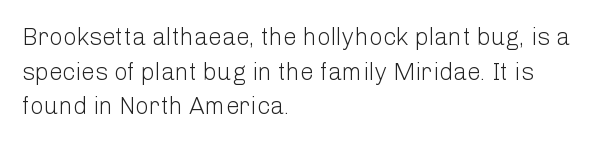
Regarding leading, the lines here are spaced in the standard way. The letters look calm and open, with moderate or lighter stems. Layout note: lines flush left. The rendering keeps characters at their native spacing. The lettering stays uniformly vertical, giving the passage a roman look. Underline: absent.
